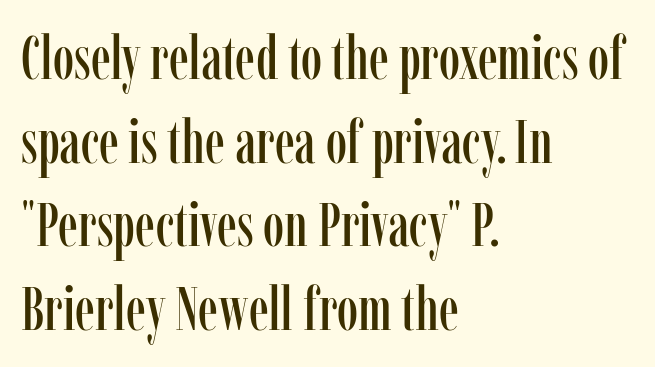
The image shows 61 px condensed serif type, upright; set left-aligned, normal line spacing (1.37x), normal letter spacing, not underlined; low stroke contrast and a medium x-height.
